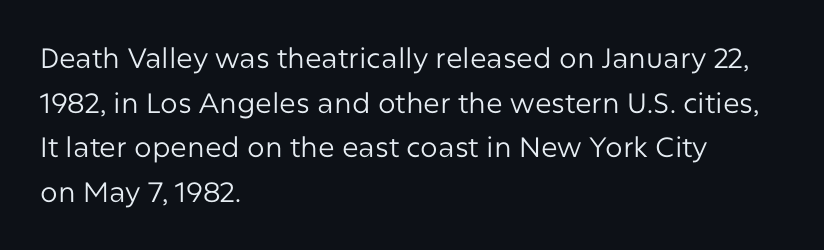
Q: Is the text bold? A: No.
Q: Is the text italic (slanted)? A: No, it is upright.
Q: Is the typeface a serif or a sans-serif typeface? A: Sans-serif.
Q: Is the text underlined? A: No.
Q: How is the paragraph aligned? A: Left-aligned.
Q: Is the spacing between letters normal or unusually wide? A: Normal.
Q: Is the spacing between lines tight, normal or loose? A: Normal.
Q: Width (condensed, normal, or wide)? A: Normal.
Q: Stroke contrast? A: Low.
Q: x-height? A: Medium.
Q: Monospaced? A: No.
